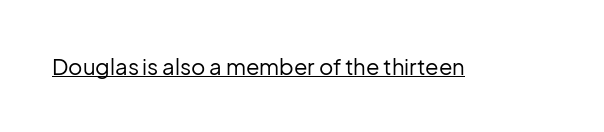
Q: Is the text bold? A: No.
Q: Is the text italic (slanted)? A: No, it is upright.
Q: Is the text underlined? A: Yes.
Q: Is the spacing between letters normal or unusually wide? A: Normal.
